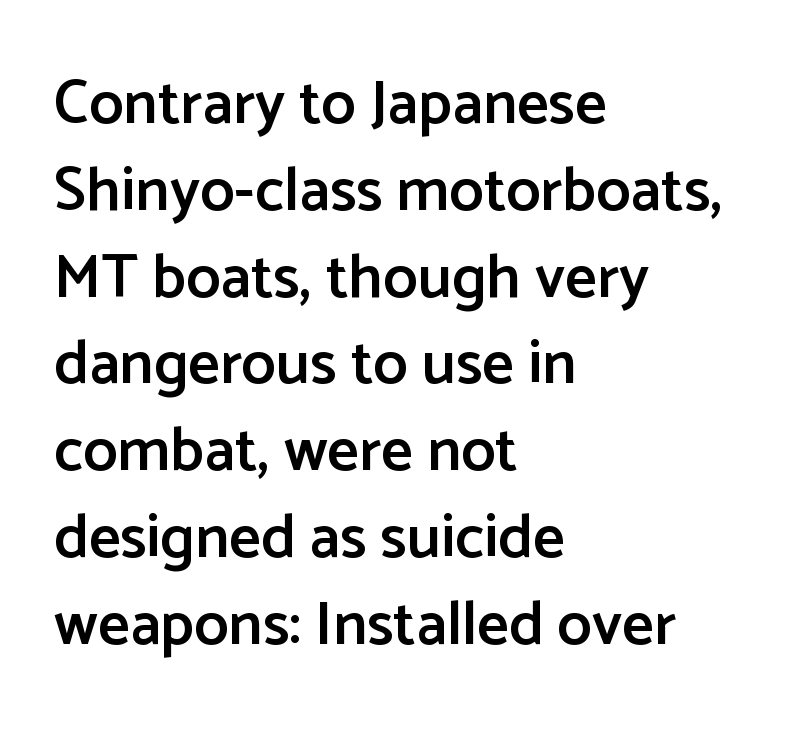
{"serif": "no", "italic": "no", "bold": "semi", "weight": "semibold", "width": "normal", "stroke_contrast": "low", "x_height": "medium", "monospaced": "no", "underline": "no", "align": "left", "line_spacing": "normal", "line_spacing_ratio": 1.4, "letter_spacing": "normal", "letter_spacing_em": 0.0, "glyph_px": 62}
